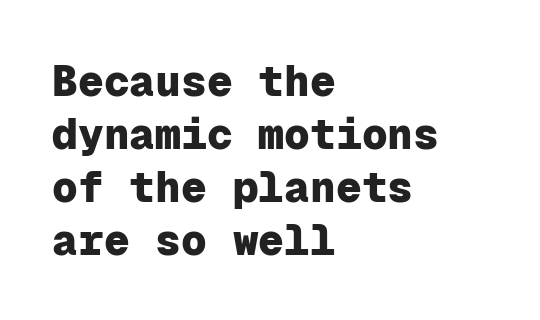
The image shows 43 px heavy sans-serif type, upright, monospaced; set left-aligned, line spacing 1.23x, normal letter spacing, not underlined; low stroke contrast and a medium x-height.
